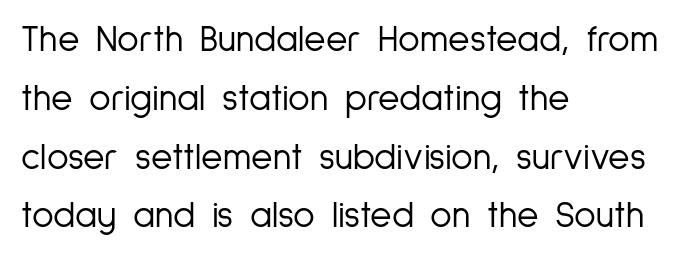
Q: Is the text bold? A: No.
Q: Is the text italic (slanted)? A: No, it is upright.
Q: Is the typeface a serif or a sans-serif typeface? A: Sans-serif.
Q: Is the text underlined? A: No.
Q: How is the paragraph aligned? A: Left-aligned.
Q: Is the spacing between letters normal or unusually wide? A: Normal.
Q: Is the spacing between lines tight, normal or loose? A: Normal.
Q: Width (condensed, normal, or wide)? A: Condensed.
Q: Stroke contrast? A: Low.
Q: x-height? A: Medium.
Q: Monospaced? A: No.
